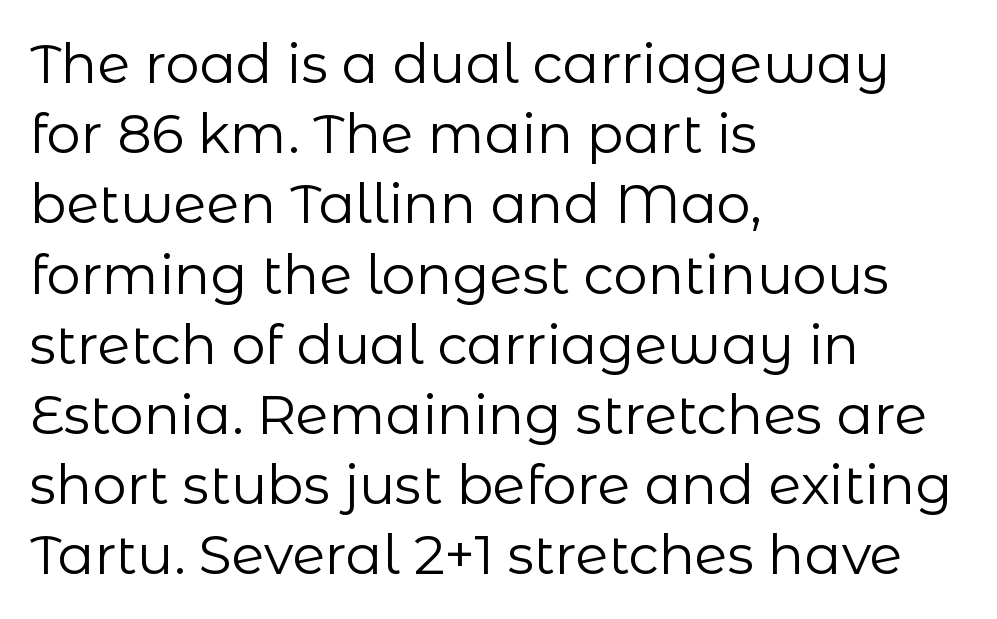
The face used here is rendered with its standard letterfit. In terms of posture, this sample is upright. Type without underlining. Heaviness? Minimal to ordinary, like unemphasized prose. Reading down the column, the eye jumps a familiar distance to each next line.
